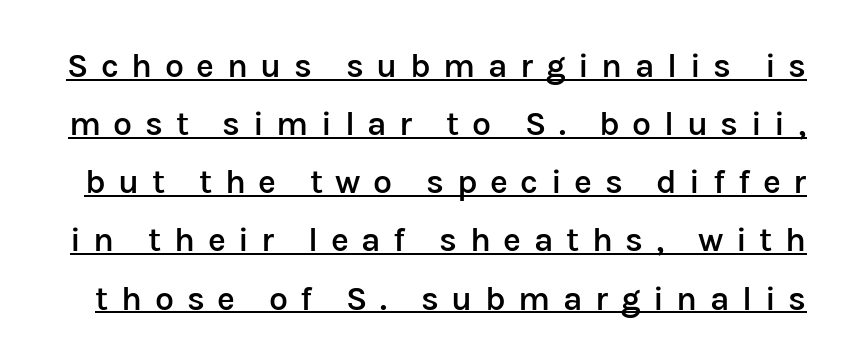
The image shows 34 px semibold sans-serif type, upright; set line spacing 1.71x, unusually wide letter spacing (+0.37 em), underlined; low stroke contrast and a medium x-height.
